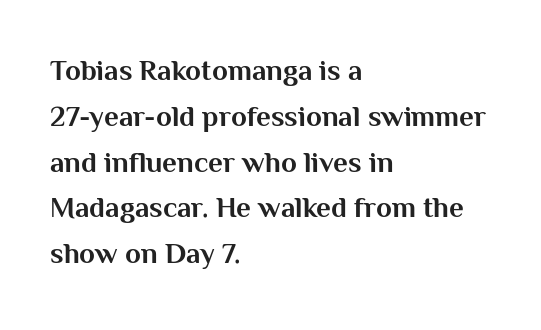
The image shows 29 px bold sans-serif type, upright; set left-aligned, normal line spacing (1.58x), normal letter spacing, not underlined; medium stroke contrast and a medium x-height.
